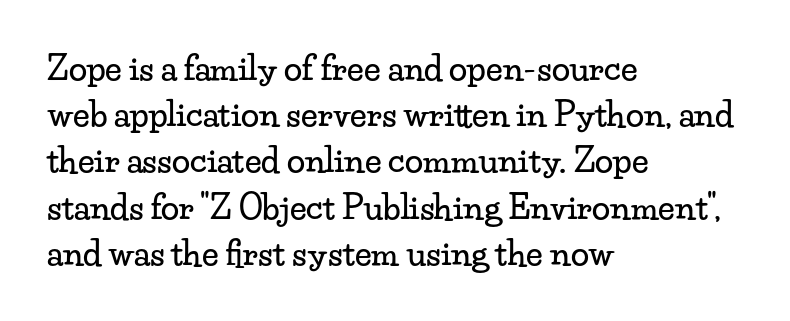
Check under the words: just untouched page. The compositor pushed each line to the left boundary. The typeface chosen for these lines features serifs. The leading is moderate, giving the passage an even texture.
